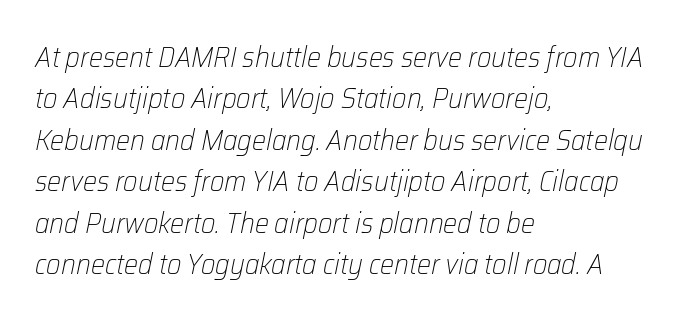
Q: Is the text bold? A: No.
Q: Is the text italic (slanted)? A: Yes, it leans right by about 12 degrees.
Q: Is the text underlined? A: No.
Q: How is the paragraph aligned? A: Left-aligned.
Q: Is the spacing between letters normal or unusually wide? A: Normal.
Q: Is the spacing between lines tight, normal or loose? A: Normal.
Q: Width (condensed, normal, or wide)? A: Normal.
Q: Stroke contrast? A: Low.
Q: x-height? A: Medium.
Q: Monospaced? A: No.
